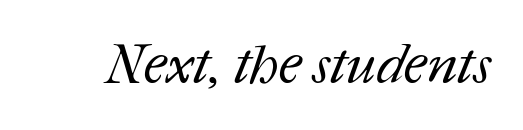
Q: Is the text bold? A: No.
Q: Is the text underlined? A: No.
Q: Is the spacing between letters normal or unusually wide? A: Normal.
Q: Width (condensed, normal, or wide)? A: Normal.
Q: Stroke contrast? A: Medium.
Q: x-height? A: Medium.
Q: Monospaced? A: No.
